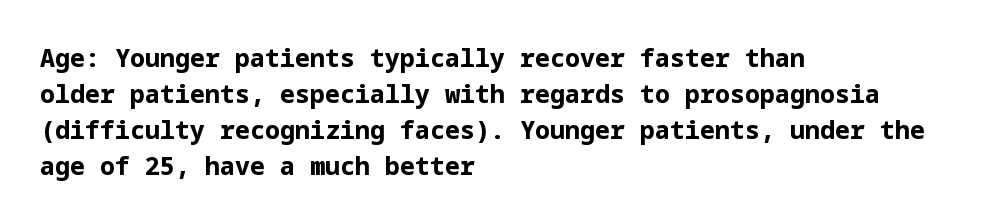
The image shows 25 px bold type, upright; set left-aligned, normal line spacing (1.44x), normal letter spacing, not underlined.
